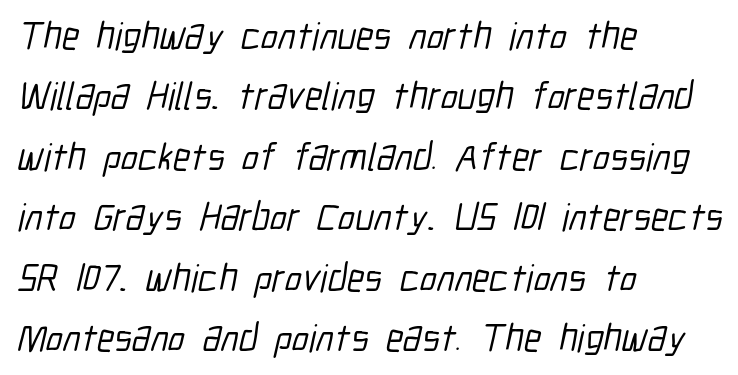
{"serif": "no", "width": "condensed", "stroke_contrast": "low", "x_height": "medium", "monospaced": "no", "underline": "no", "align": "left", "line_spacing": "normal", "line_spacing_ratio": 1.55, "letter_spacing": "normal", "letter_spacing_em": 0.0, "glyph_px": 39}
